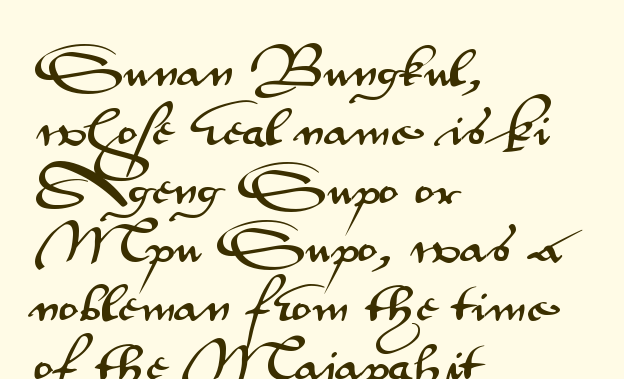
{"serif": "no", "width": "wide", "stroke_contrast": "medium", "x_height": "small", "monospaced": "no", "underline": "no", "align": "left", "line_spacing": "normal", "line_spacing_ratio": 1.4, "letter_spacing": "normal", "letter_spacing_em": 0.0, "glyph_px": 42}
